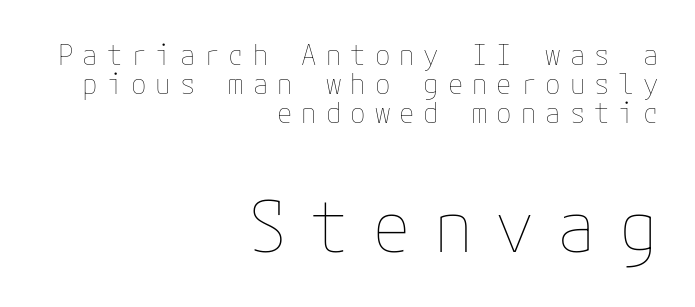
The image shows 71 px thin type, upright; set right-aligned, tight line spacing (1.04x), unusually wide letter spacing (+0.32 em), not underlined; the second (bottom) block is 2.54x larger; low stroke contrast and a medium x-height.
